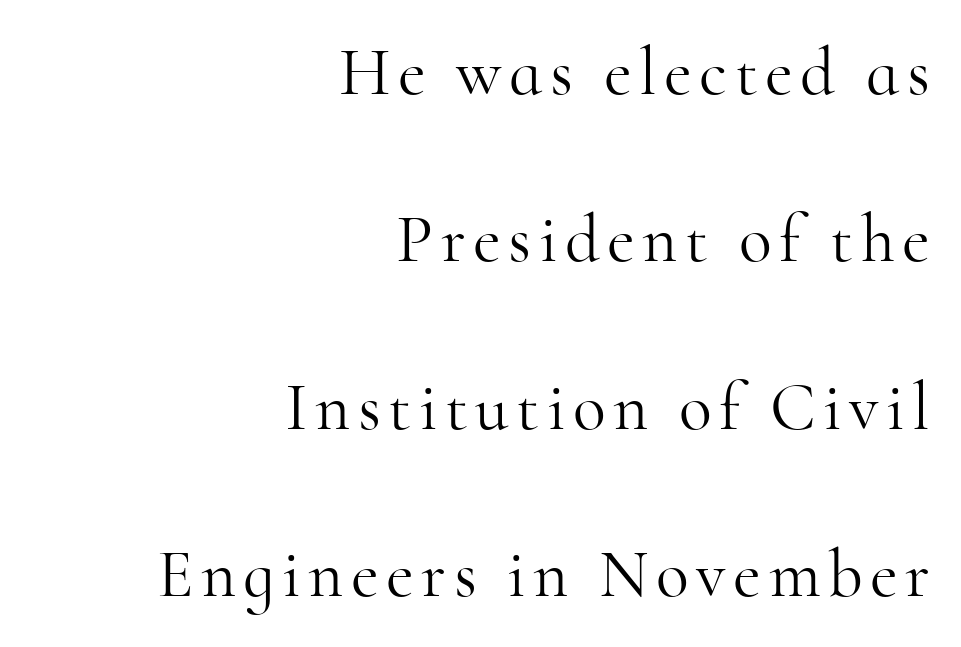
The image shows 68 px light serif type, upright; set right-aligned, loose line spacing (2.46x), not underlined; high stroke contrast and a small x-height.
